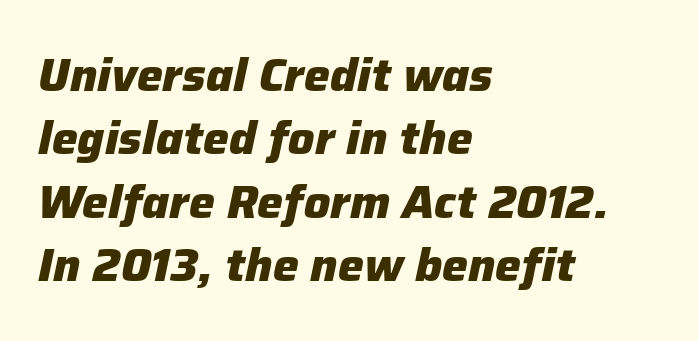
{"italic": "yes", "lean": "right", "slant_degrees": 12, "bold": "yes", "weight": "heavy", "width": "normal", "stroke_contrast": "low", "x_height": "medium", "monospaced": "no", "underline": "no", "align": "left", "line_spacing": "normal", "line_spacing_ratio": 1.38, "letter_spacing": "normal", "letter_spacing_em": 0.0, "glyph_px": 46}
